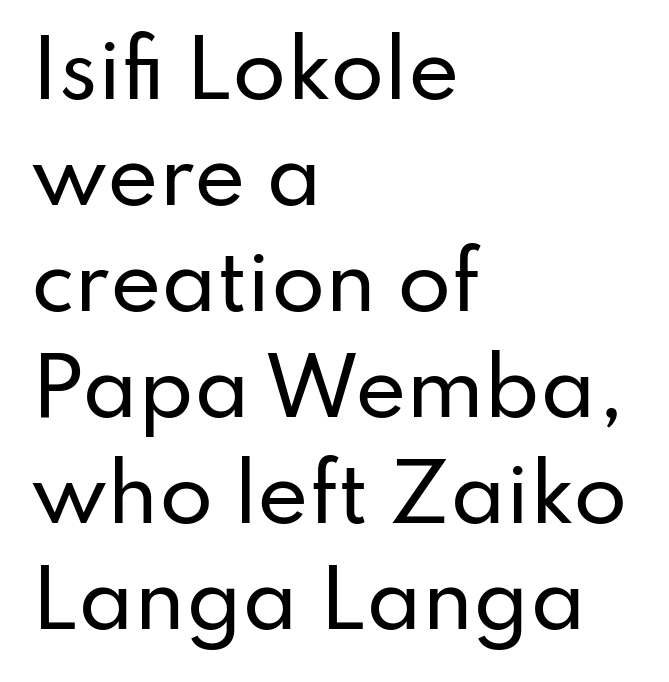
The image shows 78 px sans-serif type, upright; set left-aligned, normal line spacing (1.36x), normal letter spacing, not underlined; low stroke contrast and a small x-height.
